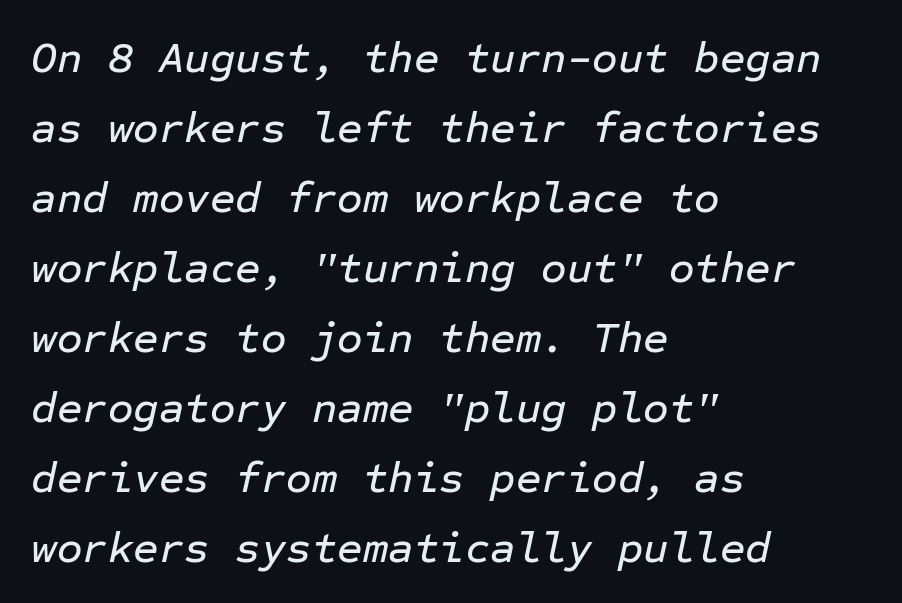
One-word summary of the alignment: left. Check under the words: just untouched page. Slanted lettering throughout. Fixed-width glyphs throughout — classic coding-font behaviour.
